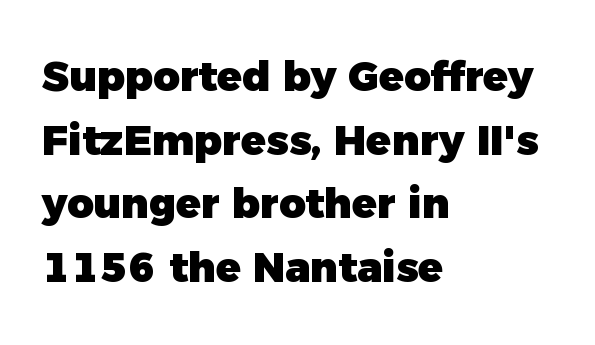
The image shows 41 px heavy sans-serif type; set left-aligned, normal line spacing (1.55x), normal letter spacing, not underlined; a medium x-height.
